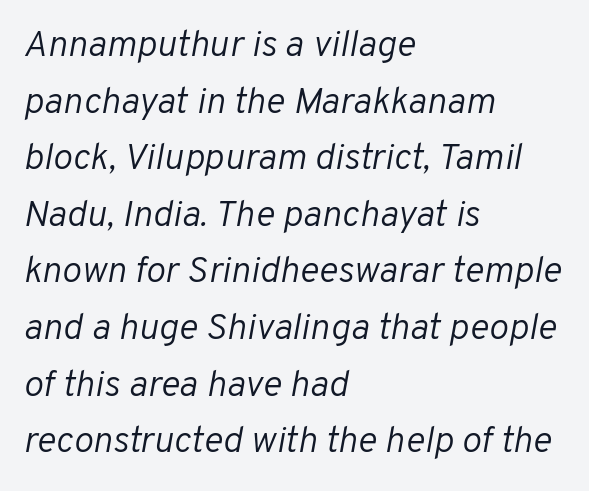
The image shows 37 px light type, italic (leaning right); set left-aligned, normal line spacing (1.53x), normal letter spacing, not underlined; low stroke contrast and a medium x-height.
